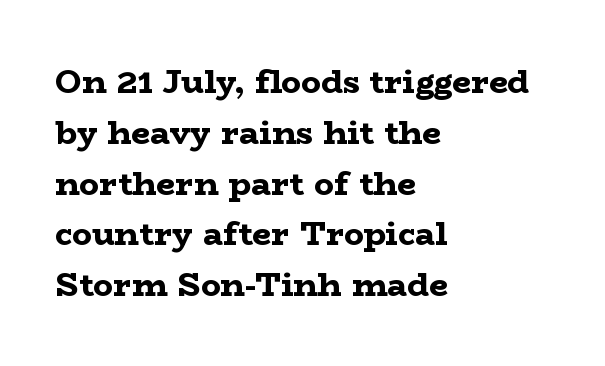
{"serif": "yes", "italic": "no", "bold": "yes", "weight": "bold", "width": "wide", "stroke_contrast": "low", "x_height": "medium", "monospaced": "no", "underline": "no", "align": "left", "line_spacing": "normal", "line_spacing_ratio": 1.54, "letter_spacing": "normal", "letter_spacing_em": 0.0, "glyph_px": 33}
